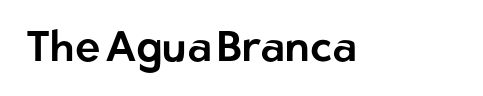
Plain, unruled lines of type. The font's upright variant was chosen for this text. I'd call this a sans setting — the letters go barefoot. Varying glyph widths throughout — classic text-font behaviour. How are the letters spaced? Ordinarily, with no added tracking.
